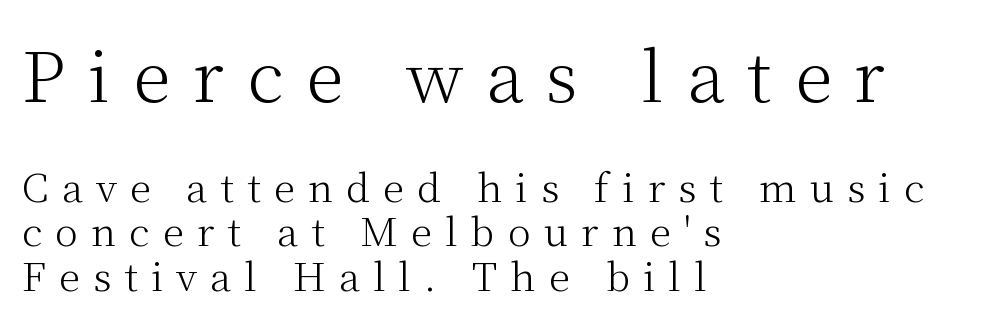
Q: Is the text bold? A: No.
Q: Is the text italic (slanted)? A: No, it is upright.
Q: Is the typeface a serif or a sans-serif typeface? A: Serif.
Q: Is the text underlined? A: No.
Q: How is the paragraph aligned? A: Left-aligned.
Q: Is the spacing between letters normal or unusually wide? A: Unusually wide.
Q: Is the spacing between lines tight, normal or loose? A: Tight.
Q: Which block of text is set in a larger size, the first (top) or the second (bottom)? A: The first (top) one.
Q: Width (condensed, normal, or wide)? A: Normal.
Q: Stroke contrast? A: Medium.
Q: x-height? A: Medium.
Q: Monospaced? A: No.
